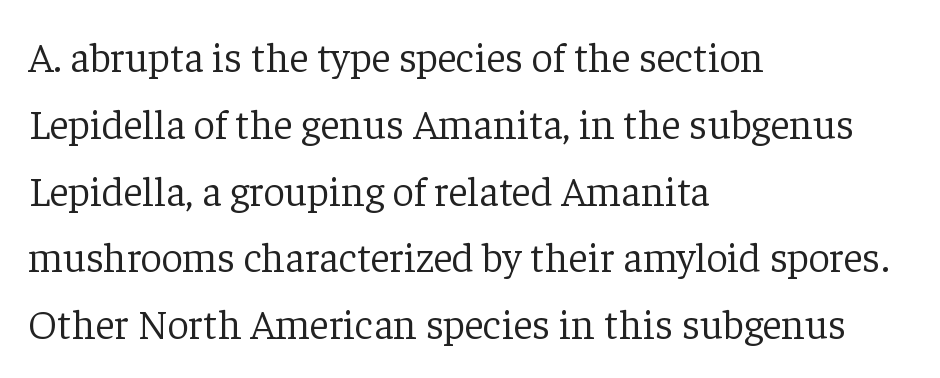
{"serif": "yes", "italic": "no", "bold": "no", "weight": "light", "width": "normal", "stroke_contrast": "low", "x_height": "medium", "monospaced": "no", "underline": "no", "align": "left", "line_spacing": "normal", "line_spacing_ratio": 1.59, "letter_spacing": "normal", "letter_spacing_em": 0.0, "glyph_px": 42}
